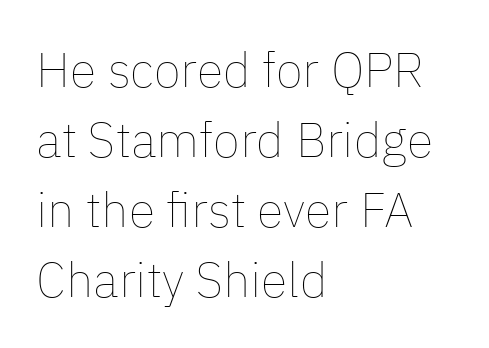
Q: Is the text bold? A: No.
Q: Is the text italic (slanted)? A: No, it is upright.
Q: Is the text underlined? A: No.
Q: How is the paragraph aligned? A: Left-aligned.
Q: Is the spacing between letters normal or unusually wide? A: Normal.
Q: Is the spacing between lines tight, normal or loose? A: Normal.
Q: Width (condensed, normal, or wide)? A: Normal.
Q: Stroke contrast? A: Low.
Q: x-height? A: Medium.
Q: Monospaced? A: No.
